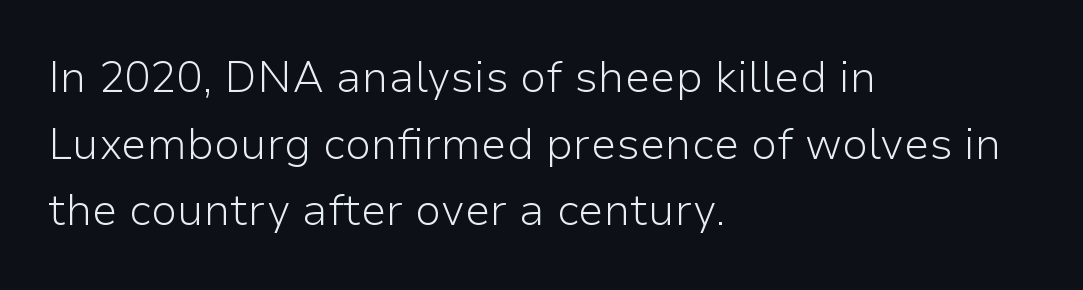
The image shows 43 px light sans-serif type, upright; set left-aligned, normal line spacing (1.55x), normal letter spacing, not underlined; low stroke contrast and a medium x-height.
